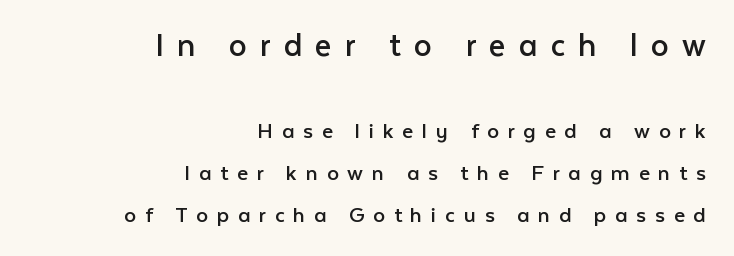
Nothing sits at the stroke ends, so this counts as sans-serif. Looks like regular typesetting: each glyph gets only the width it needs. No word sits above an underline. The compositor pushed each line to the right boundary.
